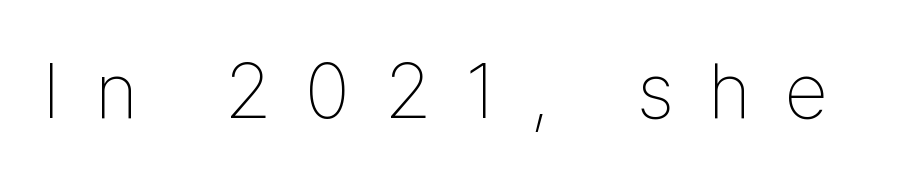
Q: Is the text bold? A: No.
Q: Is the text italic (slanted)? A: No, it is upright.
Q: Is the typeface a serif or a sans-serif typeface? A: Sans-serif.
Q: Is the text underlined? A: No.
Q: Is the spacing between letters normal or unusually wide? A: Unusually wide.
Q: Width (condensed, normal, or wide)? A: Condensed.
Q: Stroke contrast? A: Low.
Q: x-height? A: Medium.
Q: Monospaced? A: No.
